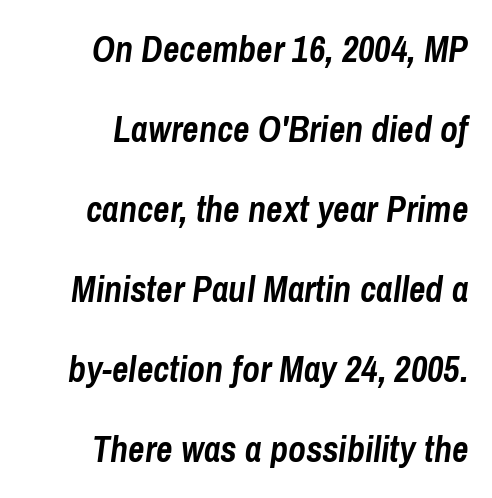
Q: Is the text bold? A: Yes.
Q: Is the text italic (slanted)? A: Yes, it leans right by about 8 degrees.
Q: Is the text underlined? A: No.
Q: How is the paragraph aligned? A: Right-aligned.
Q: Is the spacing between letters normal or unusually wide? A: Normal.
Q: Is the spacing between lines tight, normal or loose? A: Loose.
Q: Width (condensed, normal, or wide)? A: Condensed.
Q: Stroke contrast? A: Low.
Q: x-height? A: Medium.
Q: Monospaced? A: No.
